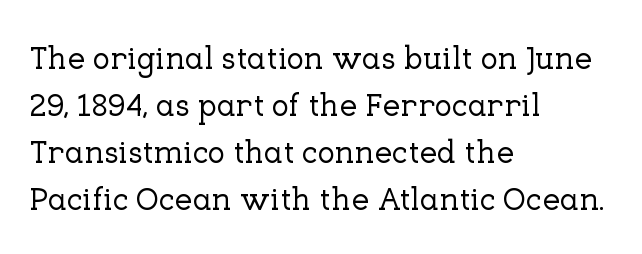
Q: Is the text italic (slanted)? A: No, it is upright.
Q: Is the typeface a serif or a sans-serif typeface? A: Serif.
Q: Is the text underlined? A: No.
Q: How is the paragraph aligned? A: Left-aligned.
Q: Is the spacing between letters normal or unusually wide? A: Normal.
Q: Is the spacing between lines tight, normal or loose? A: Normal.
Q: Width (condensed, normal, or wide)? A: Normal.
Q: Stroke contrast? A: Low.
Q: x-height? A: Medium.
Q: Monospaced? A: No.
